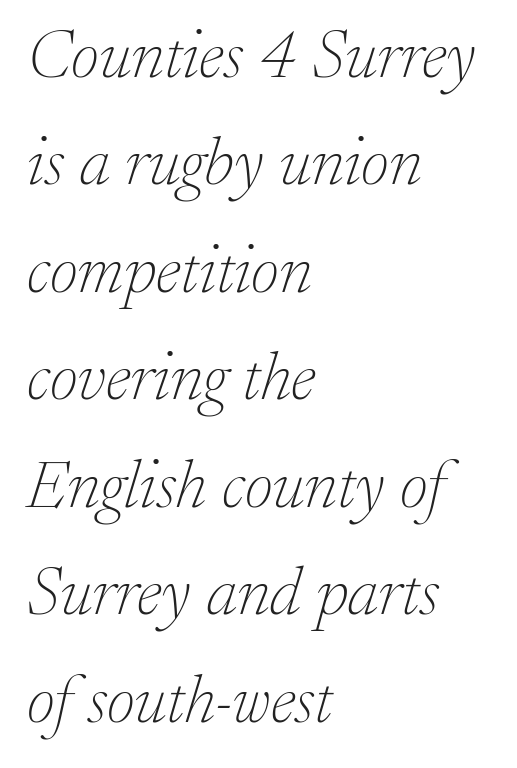
Here the designer chose a conventional face with non-uniform glyph widths. A clean baseline with only descenders dipping below it. Italic? Definitely — the glyphs are oblique. The setting favours the left margin, as ordinary paragraphs usually do.
